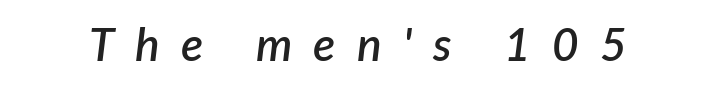
Q: Is the text bold? A: Semi-bold.
Q: Is the text italic (slanted)? A: Yes, it leans right by about 7 degrees.
Q: Is the text underlined? A: No.
Q: Is the spacing between letters normal or unusually wide? A: Unusually wide.
Q: Width (condensed, normal, or wide)? A: Normal.
Q: Stroke contrast? A: Low.
Q: x-height? A: Medium.
Q: Monospaced? A: No.
